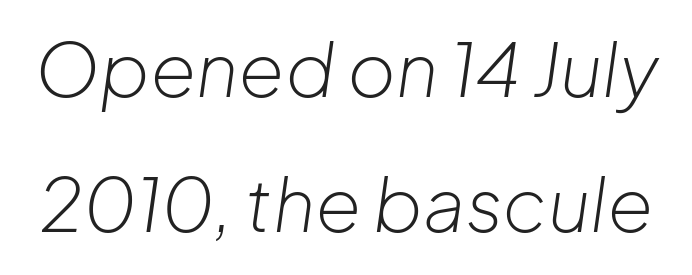
Q: Is the text bold? A: No.
Q: Is the text italic (slanted)? A: Yes, it leans right by about 8 degrees.
Q: Is the text underlined? A: No.
Q: Is the spacing between letters normal or unusually wide? A: Normal.
Q: Width (condensed, normal, or wide)? A: Normal.
Q: Stroke contrast? A: Low.
Q: x-height? A: Medium.
Q: Monospaced? A: No.
